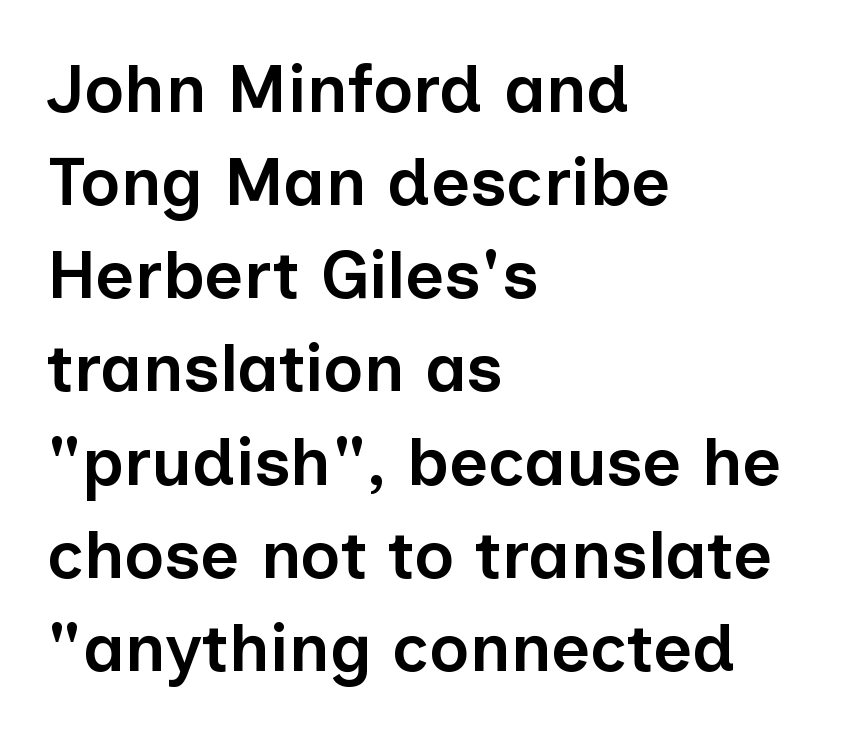
The image shows 68 px semibold sans-serif type, upright; set left-aligned, normal line spacing (1.37x), normal letter spacing, not underlined; low stroke contrast and a medium x-height.
